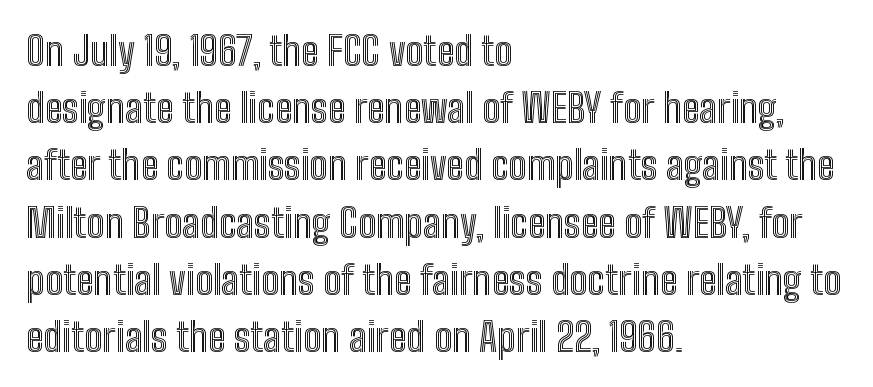
The image shows 40 px condensed type, upright; set left-aligned, normal line spacing (1.43x), normal letter spacing, not underlined; a medium x-height.
